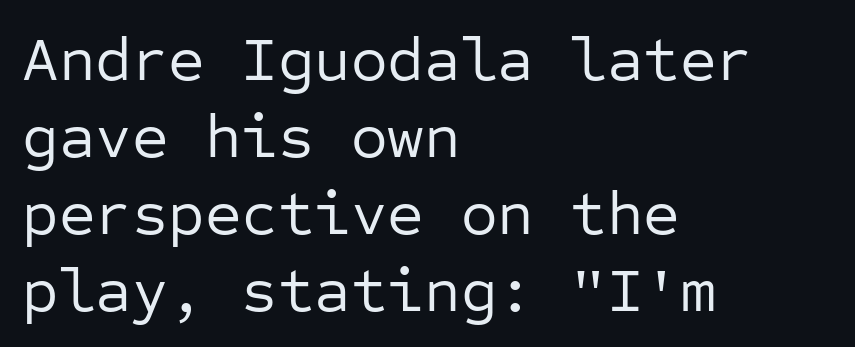
No letter is thick-stroked: the sample isn't bold. Italic? Not at all — the glyphs are vertical. If you drew a ruler down the left edge, every line would touch it. Does extra space separate the letters? No, they use regular spacing. The rendering shows plain stroke endings on the letterforms — a sans-serif design.
